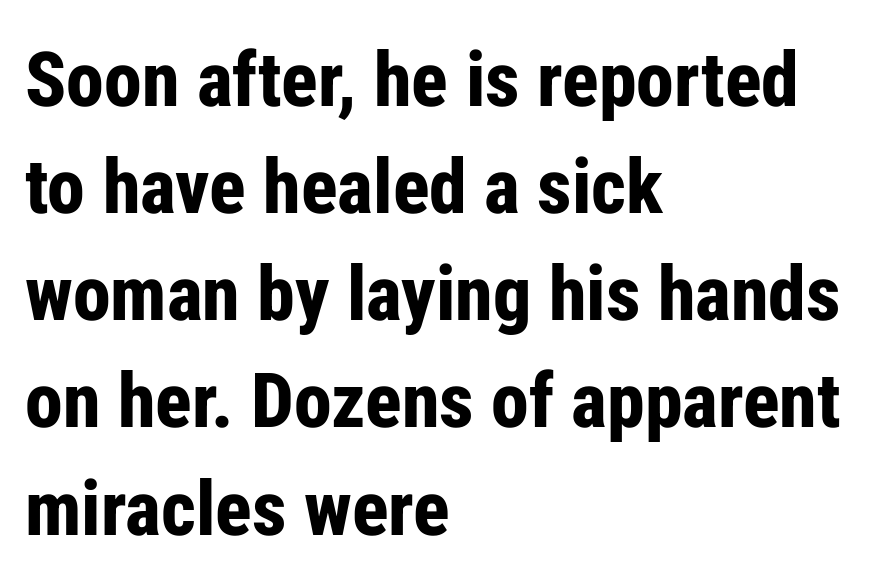
The image shows 76 px bold, condensed sans-serif type, upright; set left-aligned, normal line spacing (1.41x), normal letter spacing, not underlined; low stroke contrast and a medium x-height.
